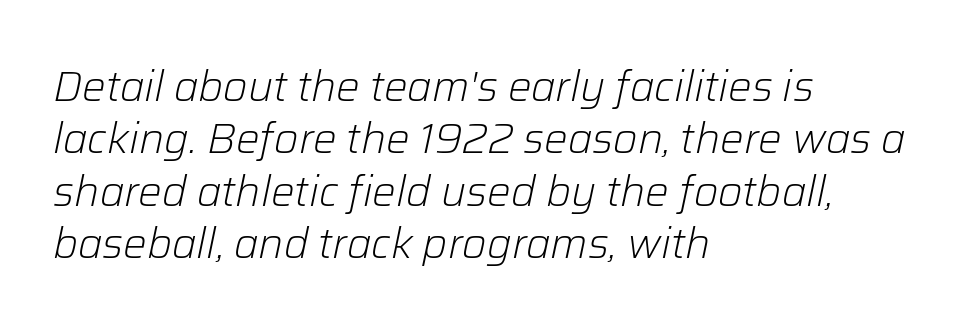
Rows of type keep a routine distance in the vertical direction. Which margin do the lines hug? The left one — the right edge is uneven. Character widths vary here, with narrow letters taking less room than wide ones. The face looks like a standard text weight, possibly lighter.
